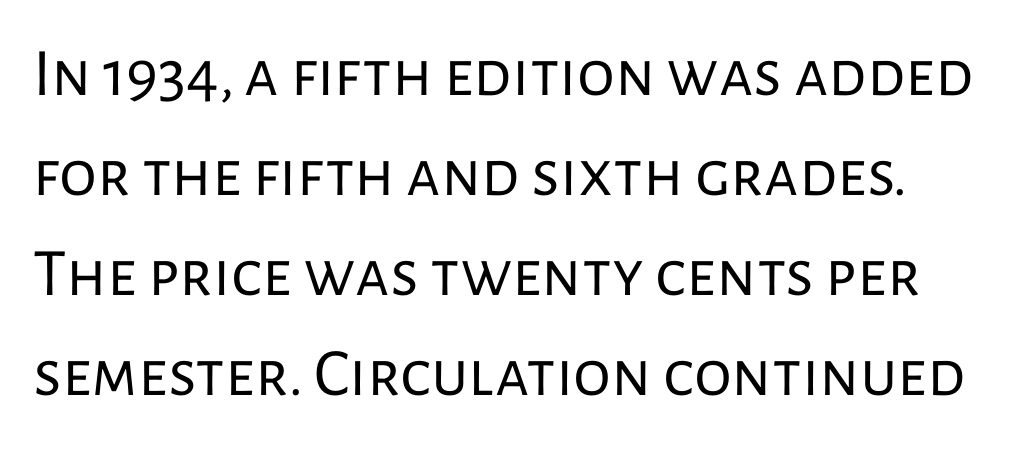
Grotesque or geometric, the face here clearly has no serifs. The string is rendered with underlining switched off. These lines keep a tight, regular rhythm from letter to letter. Italic? Not at all — the glyphs are vertical. The passage shown is typed in a proportional face where columns would drift. Counters stay open thanks to moderate or lighter strokes.
